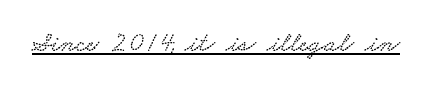
Yep, those are serifs on the letters. The letterforms sit shoulder to shoulder at normal distance. You could not count columns in this text — the font is proportionally spaced. Has an underline been added? It has.
